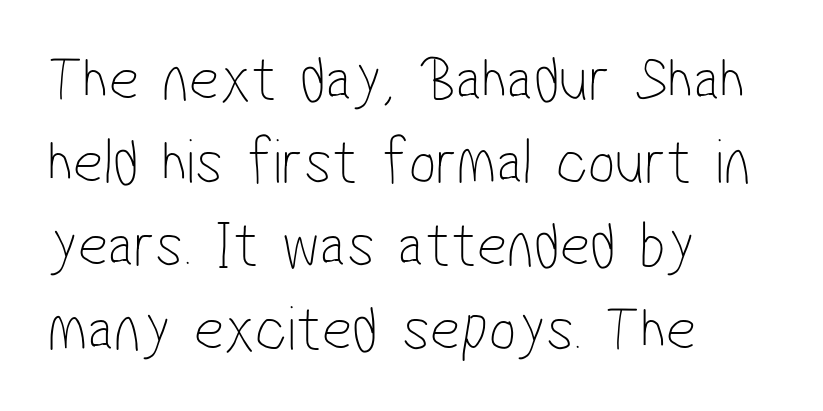
{"serif": "no", "bold": "no", "weight": "thin", "width": "condensed", "stroke_contrast": "low", "x_height": "medium", "monospaced": "no", "underline": "no", "align": "left", "line_spacing": "normal", "line_spacing_ratio": 1.28, "letter_spacing": "normal", "letter_spacing_em": 0.0, "glyph_px": 65}
